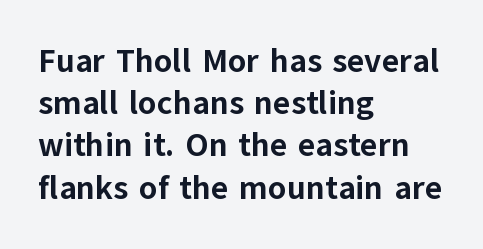
The characters look thick and weighty, a clear bold. The face used here is proportionally spaced, like ordinary book or web type. Posture: straight, roman, zero tilt. Observe the absence of serifs on each vertical stroke in this sample.
